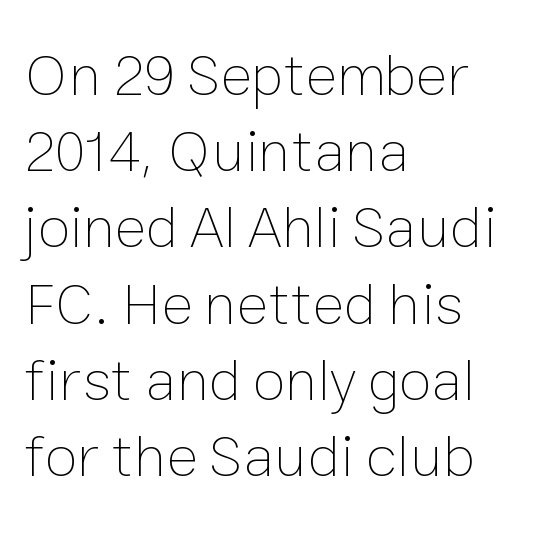
{"italic": "no", "bold": "no", "weight": "thin", "width": "normal", "stroke_contrast": "low", "x_height": "medium", "monospaced": "no", "underline": "no", "align": "left", "line_spacing": "normal", "line_spacing_ratio": 1.27, "letter_spacing": "normal", "letter_spacing_em": 0.0, "glyph_px": 60}
